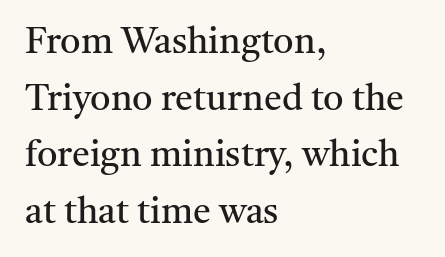
The image shows 36 px regular-weight serif type, upright; set left-aligned, normal line spacing (1.57x), normal letter spacing, not underlined; medium stroke contrast and a medium x-height.
